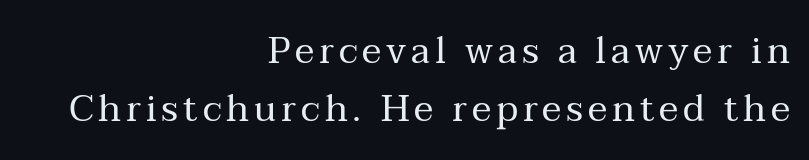
{"serif": "yes", "italic": "no", "bold": "no", "weight": "regular", "width": "normal", "stroke_contrast": "medium", "x_height": "medium", "monospaced": "no", "underline": "no", "align": "right", "line_spacing": "normal", "line_spacing_ratio": 1.56, "glyph_px": 37}
